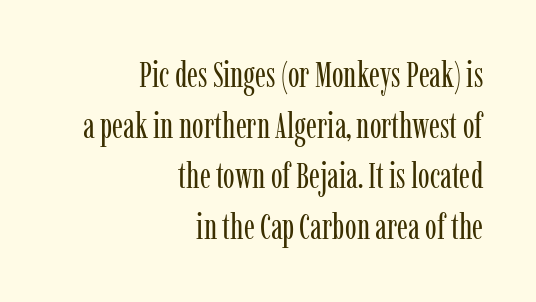
Q: Is the text bold? A: No.
Q: Is the text italic (slanted)? A: No, it is upright.
Q: Is the typeface a serif or a sans-serif typeface? A: Serif.
Q: Is the text underlined? A: No.
Q: How is the paragraph aligned? A: Right-aligned.
Q: Is the spacing between letters normal or unusually wide? A: Normal.
Q: Is the spacing between lines tight, normal or loose? A: Normal.
Q: Width (condensed, normal, or wide)? A: Condensed.
Q: Stroke contrast? A: Low.
Q: x-height? A: Medium.
Q: Monospaced? A: No.
